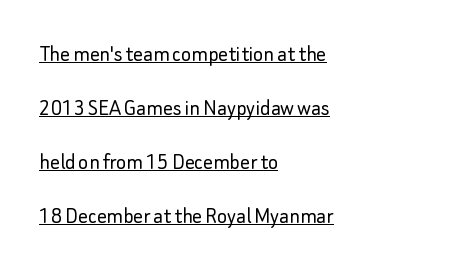
Q: Is the text bold? A: No.
Q: Is the text italic (slanted)? A: No, it is upright.
Q: Is the text underlined? A: Yes.
Q: How is the paragraph aligned? A: Left-aligned.
Q: Is the spacing between letters normal or unusually wide? A: Normal.
Q: Is the spacing between lines tight, normal or loose? A: Loose.
